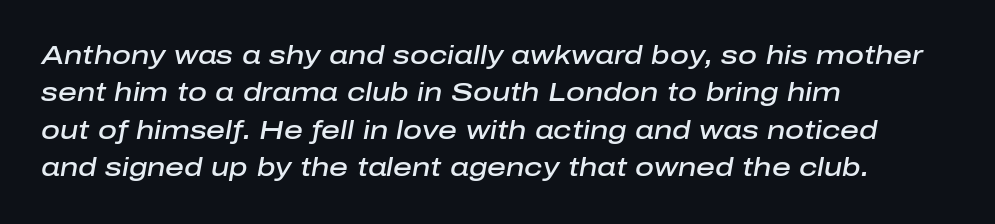
Q: Is the text bold? A: Semi-bold.
Q: Is the text italic (slanted)? A: Yes, it leans right by about 10 degrees.
Q: Is the text underlined? A: No.
Q: How is the paragraph aligned? A: Left-aligned.
Q: Is the spacing between letters normal or unusually wide? A: Normal.
Q: Is the spacing between lines tight, normal or loose? A: Normal.
